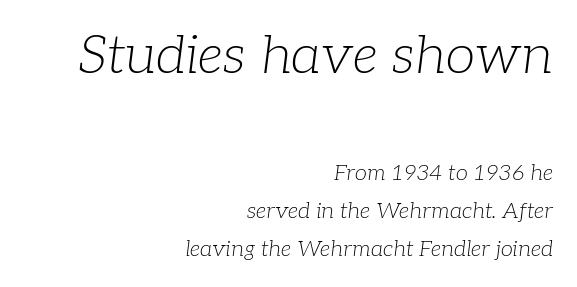
{"serif": "yes", "italic": "yes", "lean": "right", "slant_degrees": 7, "bold": "no", "weight": "light", "width": "normal", "stroke_contrast": "low", "x_height": "medium", "monospaced": "no", "underline": "no", "align": "right", "line_spacing_ratio": 1.72, "letter_spacing": "normal", "letter_spacing_em": 0.0, "larger_block": "first", "size_ratio": 2.45, "glyph_px": 54}
